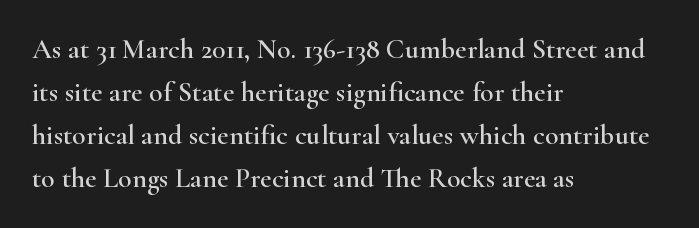
{"serif": "yes", "italic": "no", "width": "wide", "stroke_contrast": "high", "x_height": "small", "monospaced": "no", "underline": "no", "align": "left", "line_spacing": "normal", "line_spacing_ratio": 1.53, "letter_spacing": "normal", "letter_spacing_em": 0.0, "glyph_px": 28}
